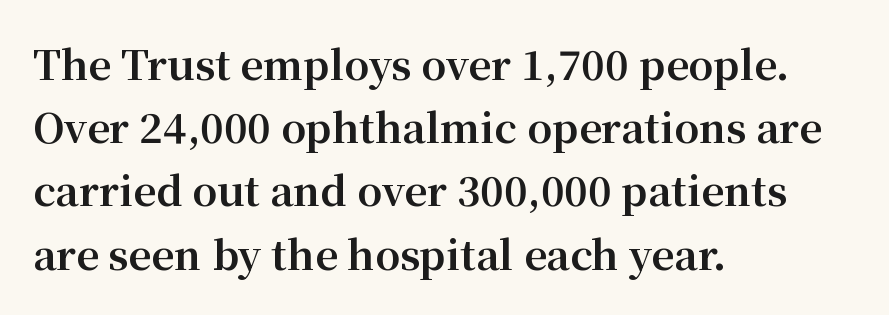
The image shows 40 px bold serif type, upright; set left-aligned, normal line spacing (1.58x), normal letter spacing, not underlined; medium stroke contrast and a medium x-height.
